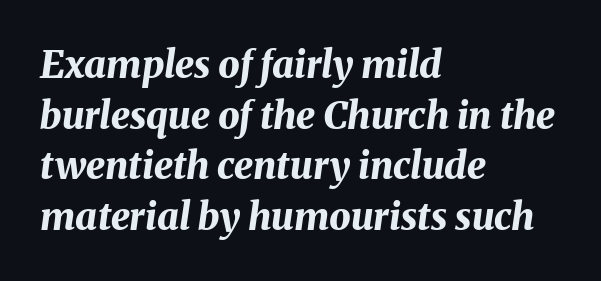
The image shows 38 px bold type, italic (leaning right); set left-aligned, normal line spacing (1.33x), normal letter spacing, not underlined; medium stroke contrast and a medium x-height.
